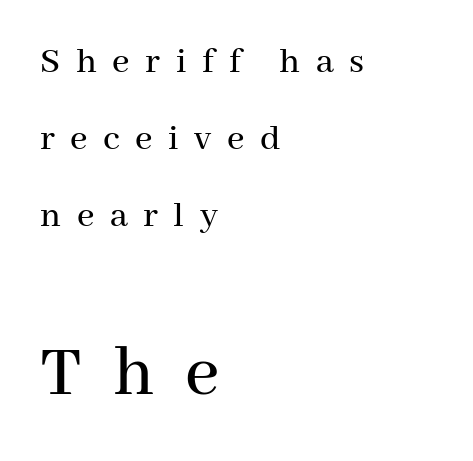
The image shows 75 px serif type, upright; set left-aligned, loose line spacing (2.03x), unusually wide letter spacing (+0.41 em), not underlined; the second (bottom) block is 1.97x larger; medium stroke contrast and a medium x-height.
